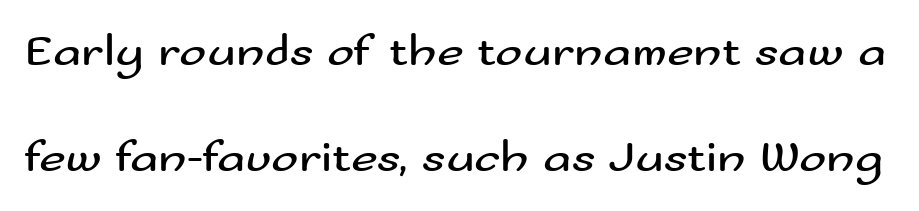
{"serif": "no", "italic": "no", "bold": "no", "weight": "regular", "width": "wide", "stroke_contrast": "medium", "x_height": "small", "monospaced": "no", "underline": "no", "line_spacing": "loose", "line_spacing_ratio": 2.3, "letter_spacing": "normal", "letter_spacing_em": 0.0, "glyph_px": 46}
